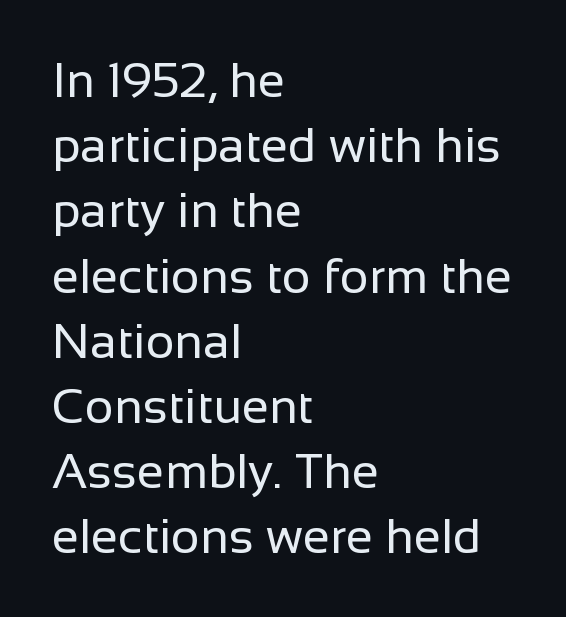
Each letter keeps its own natural width here, so spacing adapts to shape. The rendering anchors every line to the left-hand side. How are the letters spaced? Ordinarily, with no added tracking. Compared with a typical body face, this is equally light or lighter still. Any mark beneath the type? The region is blank. Baseline-to-baseline distance is the conventional proportion of letter height.
